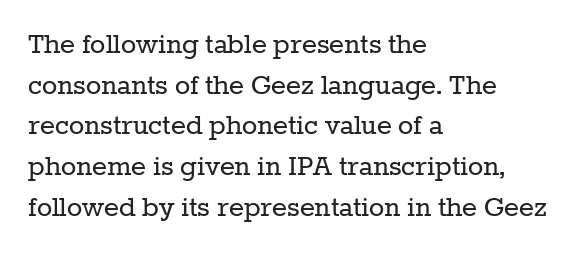
Q: Is the text bold? A: No.
Q: Is the text italic (slanted)? A: No, it is upright.
Q: Is the typeface a serif or a sans-serif typeface? A: Serif.
Q: Is the text underlined? A: No.
Q: How is the paragraph aligned? A: Left-aligned.
Q: Is the spacing between letters normal or unusually wide? A: Normal.
Q: Is the spacing between lines tight, normal or loose? A: Normal.
Q: Width (condensed, normal, or wide)? A: Normal.
Q: Stroke contrast? A: Low.
Q: x-height? A: Medium.
Q: Monospaced? A: No.
